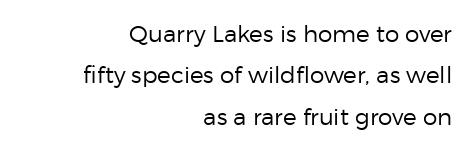
Q: Is the text bold? A: No.
Q: Is the text italic (slanted)? A: No, it is upright.
Q: Is the text underlined? A: No.
Q: How is the paragraph aligned? A: Right-aligned.
Q: Is the spacing between letters normal or unusually wide? A: Normal.
